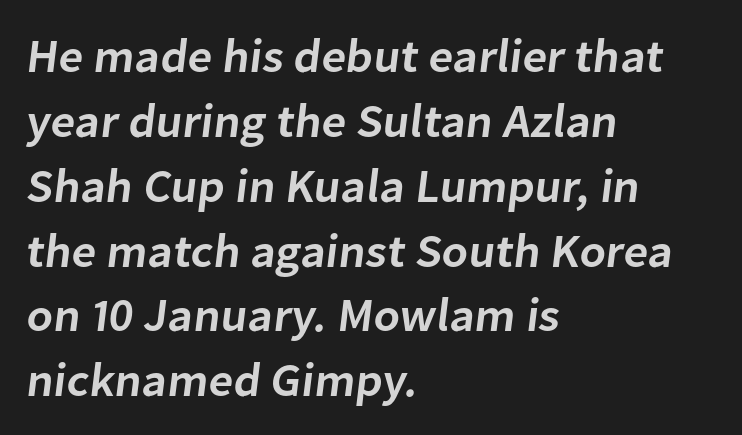
{"serif": "no", "bold": "semi", "weight": "semibold", "width": "normal", "stroke_contrast": "low", "x_height": "medium", "monospaced": "no", "underline": "no", "align": "left", "line_spacing": "normal", "line_spacing_ratio": 1.38, "letter_spacing": "normal", "letter_spacing_em": 0.0, "glyph_px": 47}
